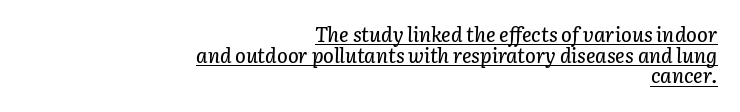
The ragged edge is on the left, which tells us the setting is flush right. A typesetter would mark this as italic. The lettering is marked with a stroke running underneath it. No extra tracking has been applied to these lines.
